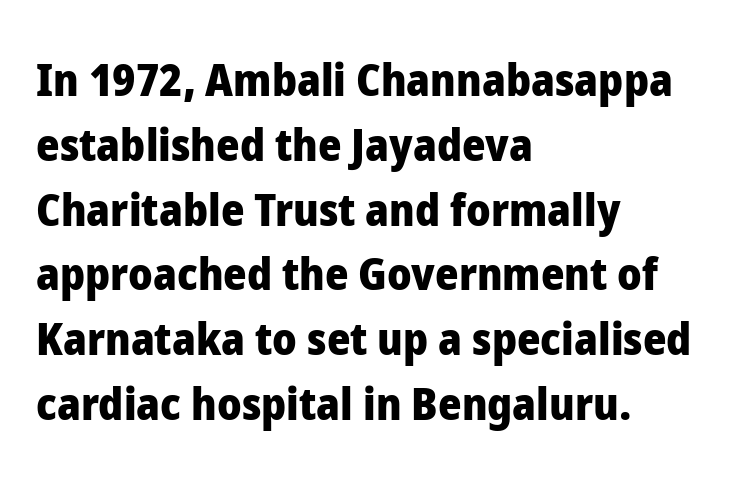
Q: Is the text bold? A: Yes.
Q: Is the text italic (slanted)? A: No, it is upright.
Q: Is the typeface a serif or a sans-serif typeface? A: Sans-serif.
Q: Is the text underlined? A: No.
Q: How is the paragraph aligned? A: Left-aligned.
Q: Is the spacing between letters normal or unusually wide? A: Normal.
Q: Is the spacing between lines tight, normal or loose? A: Normal.
Q: Width (condensed, normal, or wide)? A: Normal.
Q: Stroke contrast? A: Low.
Q: x-height? A: Medium.
Q: Monospaced? A: No.
